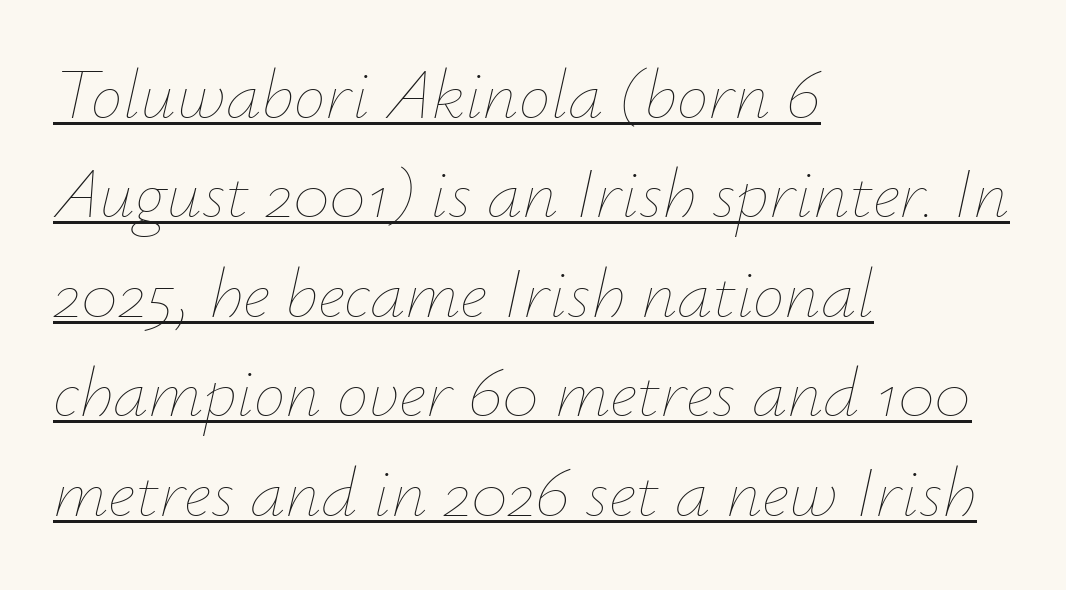
The image shows 71 px thin type, italic (leaning right); set left-aligned, normal line spacing (1.4x), normal letter spacing, underlined; low stroke contrast and a small x-height.
